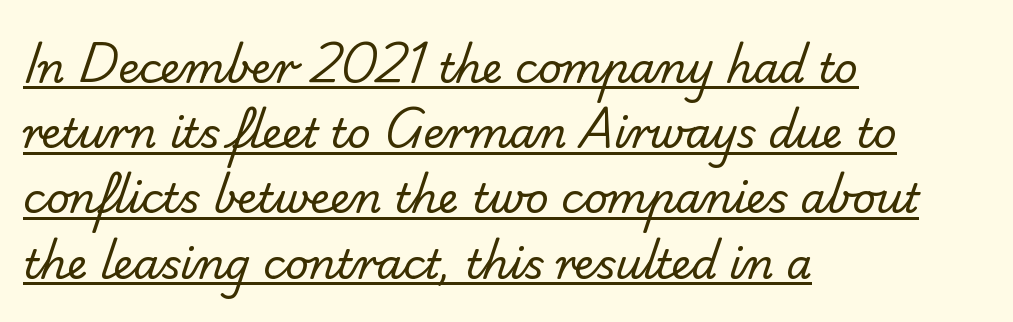
Q: Is the text bold? A: No.
Q: Is the typeface a serif or a sans-serif typeface? A: Sans-serif.
Q: Is the text underlined? A: Yes.
Q: How is the paragraph aligned? A: Left-aligned.
Q: Is the spacing between letters normal or unusually wide? A: Normal.
Q: Is the spacing between lines tight, normal or loose? A: Normal.
Q: Width (condensed, normal, or wide)? A: Normal.
Q: Stroke contrast? A: Low.
Q: x-height? A: Small.
Q: Monospaced? A: No.
